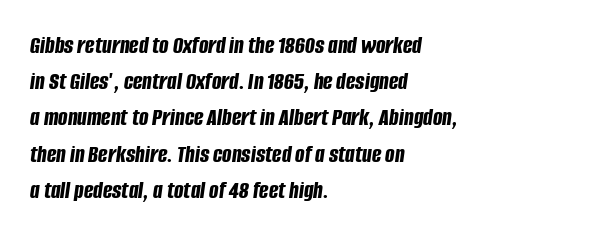
The image shows 25 px bold type, italic (leaning right); set left-aligned, normal line spacing (1.45x), normal letter spacing, not underlined.
